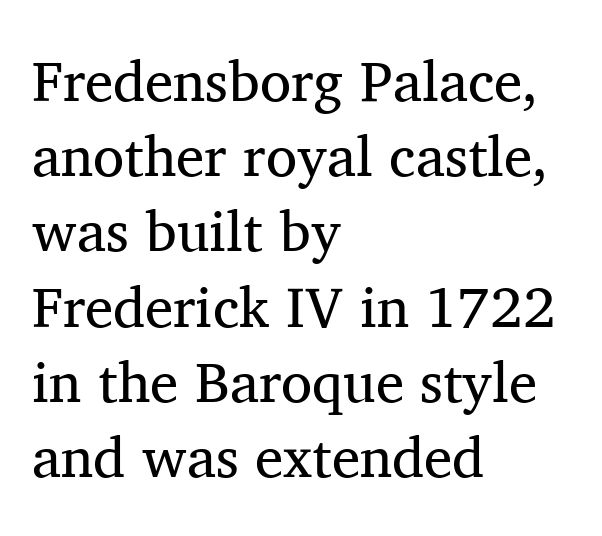
The image shows 57 px regular-weight serif type, upright; set left-aligned, normal line spacing (1.32x), normal letter spacing, not underlined; medium stroke contrast and a medium x-height.
